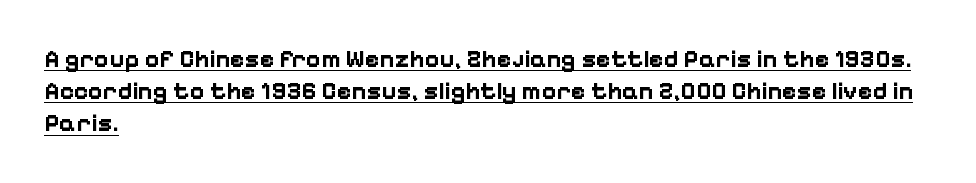
Q: Is the text bold? A: Yes.
Q: Is the text italic (slanted)? A: No, it is upright.
Q: Is the text underlined? A: Yes.
Q: How is the paragraph aligned? A: Left-aligned.
Q: Is the spacing between letters normal or unusually wide? A: Normal.
Q: Is the spacing between lines tight, normal or loose? A: Normal.
